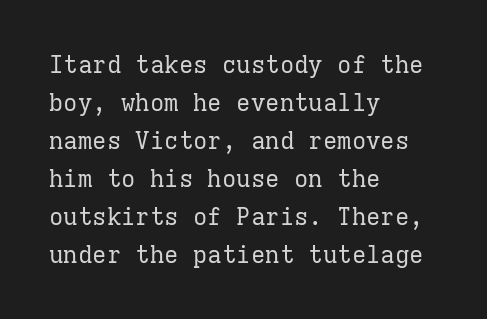
Q: Is the text bold? A: No.
Q: Is the text italic (slanted)? A: No, it is upright.
Q: Is the text underlined? A: No.
Q: How is the paragraph aligned? A: Left-aligned.
Q: Is the spacing between letters normal or unusually wide? A: Normal.
Q: Is the spacing between lines tight, normal or loose? A: Normal.
